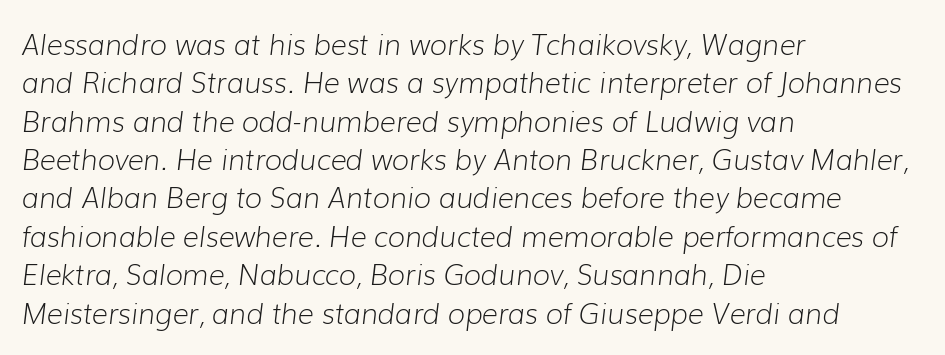
Q: Is the text bold? A: No.
Q: Is the text italic (slanted)? A: Yes, it leans right by about 7 degrees.
Q: Is the text underlined? A: No.
Q: How is the paragraph aligned? A: Left-aligned.
Q: Is the spacing between letters normal or unusually wide? A: Normal.
Q: Is the spacing between lines tight, normal or loose? A: Normal.
Q: Width (condensed, normal, or wide)? A: Normal.
Q: Stroke contrast? A: Low.
Q: x-height? A: Medium.
Q: Monospaced? A: No.
